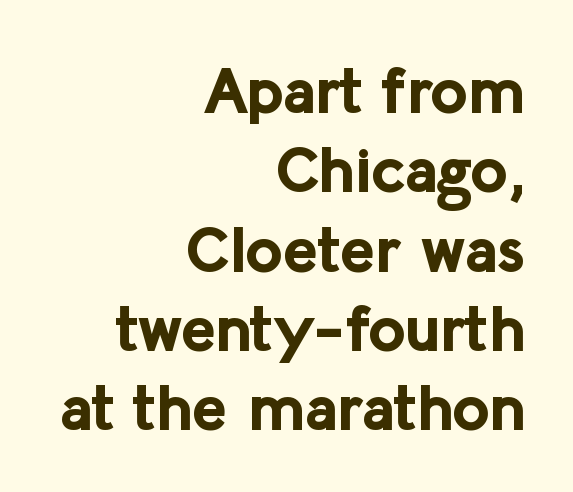
The image shows 65 px bold sans-serif type, upright; set right-aligned, line spacing 1.22x, normal letter spacing, not underlined; low stroke contrast and a medium x-height.
